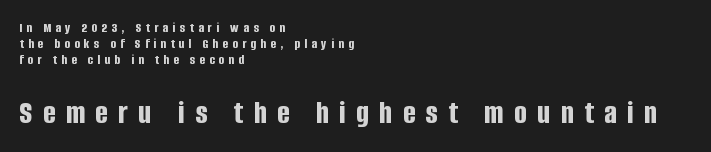
Q: Is the text bold? A: Yes.
Q: Is the text italic (slanted)? A: No, it is upright.
Q: Is the typeface a serif or a sans-serif typeface? A: Sans-serif.
Q: Is the text underlined? A: No.
Q: How is the paragraph aligned? A: Left-aligned.
Q: Is the spacing between letters normal or unusually wide? A: Unusually wide.
Q: Is the spacing between lines tight, normal or loose? A: Tight.
Q: Which block of text is set in a larger size, the first (top) or the second (bottom)? A: The second (bottom) one.
Q: Width (condensed, normal, or wide)? A: Condensed.
Q: Stroke contrast? A: Low.
Q: x-height? A: Large.
Q: Monospaced? A: No.
